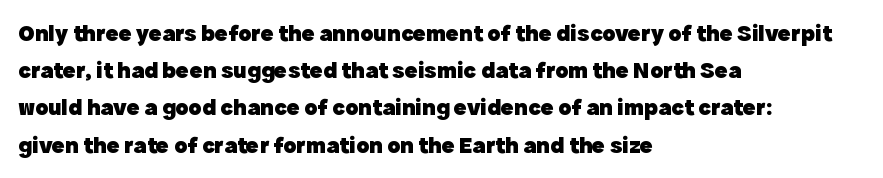
Q: Is the text bold? A: Yes.
Q: Is the text italic (slanted)? A: No, it is upright.
Q: Is the text underlined? A: No.
Q: How is the paragraph aligned? A: Left-aligned.
Q: Is the spacing between letters normal or unusually wide? A: Normal.
Q: Is the spacing between lines tight, normal or loose? A: Normal.
